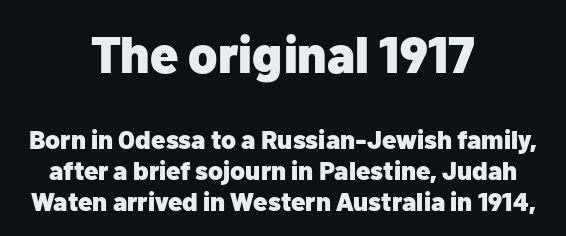
{"serif": "no", "italic": "no", "bold": "yes", "weight": "heavy", "width": "normal", "stroke_contrast": "low", "x_height": "medium", "monospaced": "no", "underline": "no", "align": "center", "line_spacing_ratio": 1.21, "letter_spacing": "normal", "letter_spacing_em": 0.0, "larger_block": "first", "size_ratio": 1.96, "glyph_px": 51}
